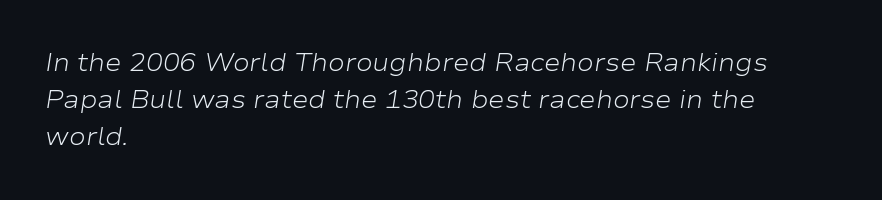
Q: Is the text bold? A: No.
Q: Is the text italic (slanted)? A: Yes, it leans right by about 9 degrees.
Q: Is the text underlined? A: No.
Q: How is the paragraph aligned? A: Left-aligned.
Q: Is the spacing between letters normal or unusually wide? A: Normal.
Q: Is the spacing between lines tight, normal or loose? A: Normal.
